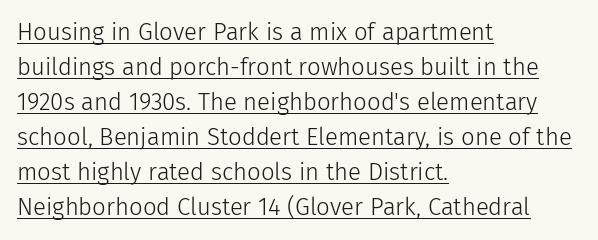
Q: Is the text bold? A: No.
Q: Is the text italic (slanted)? A: No, it is upright.
Q: Is the text underlined? A: Yes.
Q: How is the paragraph aligned? A: Left-aligned.
Q: Is the spacing between letters normal or unusually wide? A: Normal.
Q: Is the spacing between lines tight, normal or loose? A: Normal.
